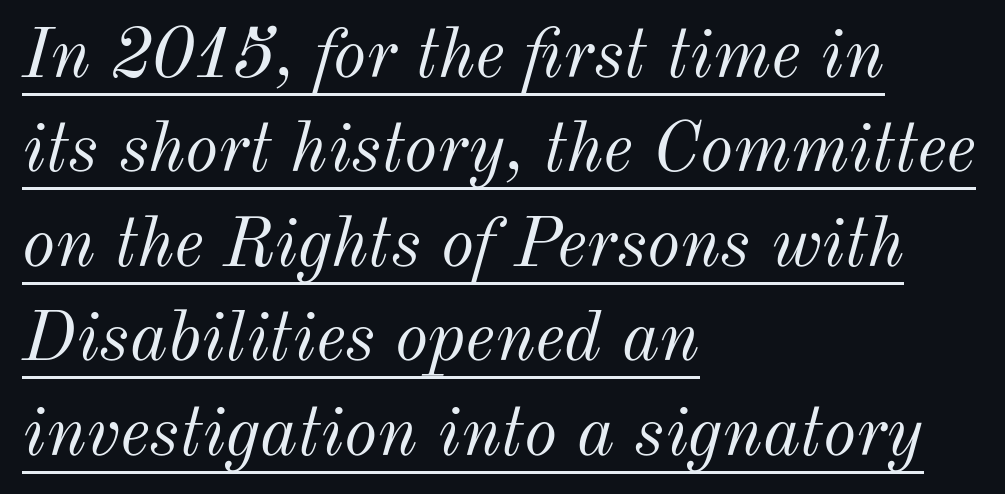
{"italic": "yes", "lean": "right", "slant_degrees": 12, "bold": "no", "weight": "light", "width": "normal", "stroke_contrast": "medium", "x_height": "small", "monospaced": "no", "underline": "yes", "align": "left", "line_spacing": "normal", "line_spacing_ratio": 1.33, "letter_spacing": "normal", "letter_spacing_em": 0.0, "glyph_px": 71}
